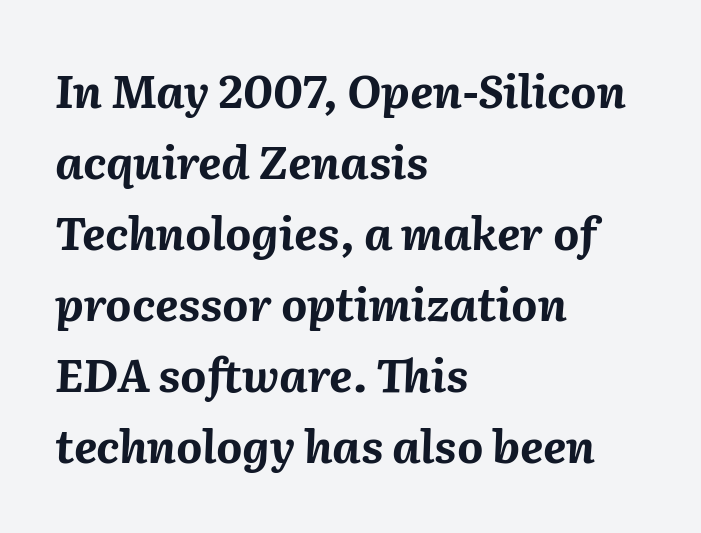
Q: Is the text bold? A: Yes.
Q: Is the text italic (slanted)? A: Yes, it leans right by about 2 degrees.
Q: Is the text underlined? A: No.
Q: How is the paragraph aligned? A: Left-aligned.
Q: Is the spacing between letters normal or unusually wide? A: Normal.
Q: Is the spacing between lines tight, normal or loose? A: Normal.
Q: Width (condensed, normal, or wide)? A: Normal.
Q: Stroke contrast? A: Medium.
Q: x-height? A: Medium.
Q: Monospaced? A: No.
